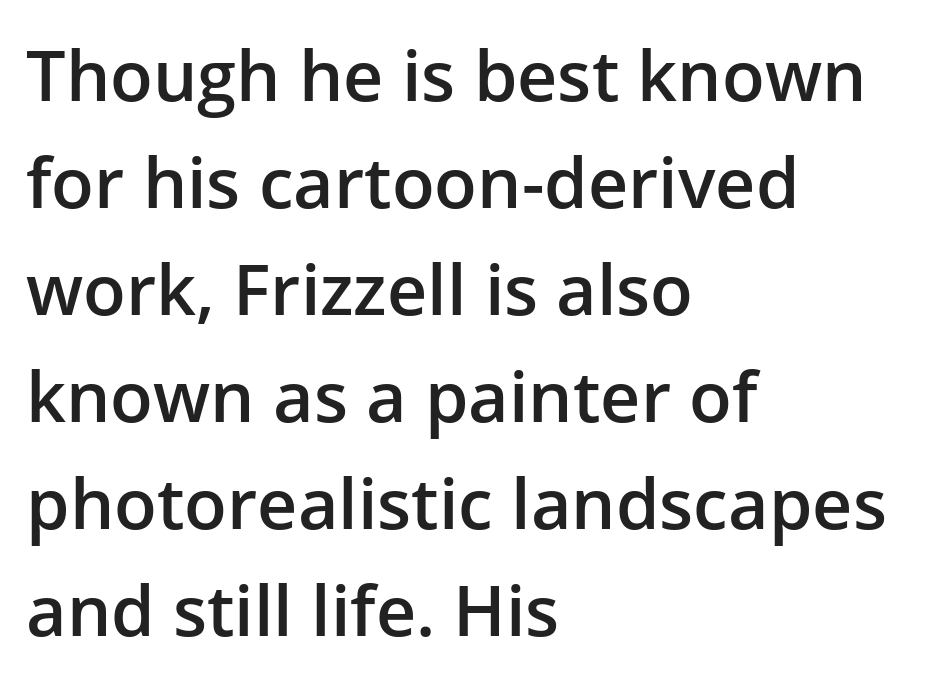
Only glyphs here, with clear space below each row. Tracking here is standard; glyphs follow each other at the usual distance. Typesetter's note: demi weight, one step under bold. If you measured baseline to baseline, you'd find a middling distance. Each letter's strokes conclude bluntly, with no projecting serifs. Each letter keeps its own natural width here, so spacing adapts to shape.
